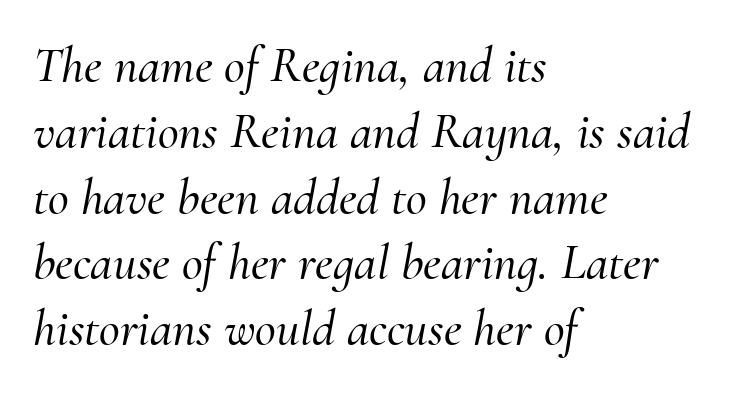
{"serif": "yes", "italic": "yes", "lean": "right", "slant_degrees": 10, "width": "normal", "stroke_contrast": "medium", "x_height": "small", "monospaced": "no", "underline": "no", "align": "left", "line_spacing": "normal", "line_spacing_ratio": 1.29, "letter_spacing": "normal", "letter_spacing_em": 0.0, "glyph_px": 51}
